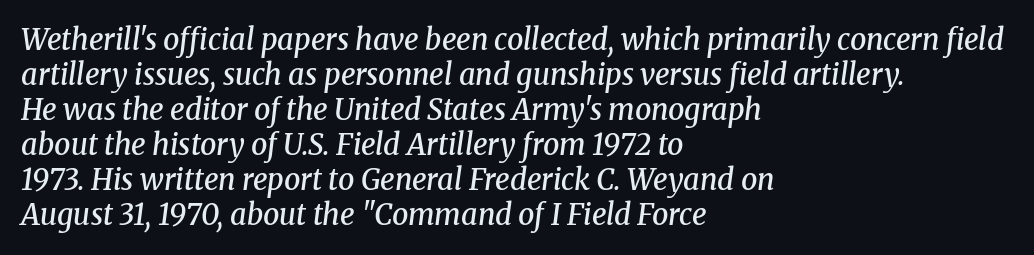
One-word summary of the alignment: left. Letter spacing: default. Font category for this specimen: serif. The rendering uses natural spacing where letterforms have individual widths. Each glyph is drawn with semibold strokes, heavier than normal yet not fully bold. Italic? Definitely — the glyphs are oblique.
